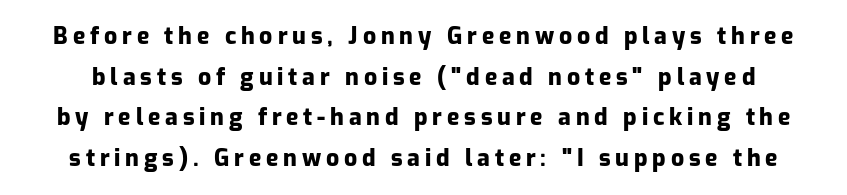
The image shows 23 px bold type, upright; set line spacing 1.77x, unusually wide letter spacing (+0.21 em), not underlined.
